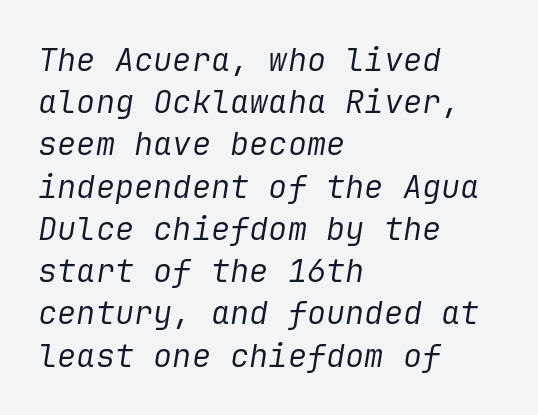
Q: Is the text bold? A: No.
Q: Is the text italic (slanted)? A: Yes, it leans right by about 9 degrees.
Q: Is the text underlined? A: No.
Q: How is the paragraph aligned? A: Left-aligned.
Q: Is the spacing between letters normal or unusually wide? A: Normal.
Q: Is the spacing between lines tight, normal or loose? A: Normal.
Q: Width (condensed, normal, or wide)? A: Normal.
Q: Stroke contrast? A: Low.
Q: x-height? A: Medium.
